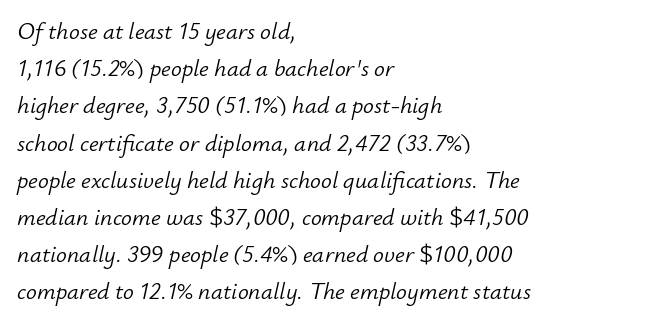
Any mark beneath the type? The region is blank. Glyph-to-glyph distance matches everyday printed text. Would a proofreader flag this as italicized? Yes. In CSS terms this would be text-align: left. Vertical spacing — default.
